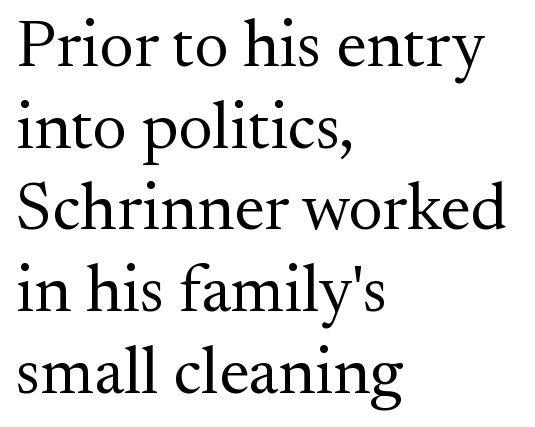
The image shows 67 px regular-weight serif type, upright; set left-aligned, line spacing 1.22x, normal letter spacing, not underlined; medium stroke contrast and a small x-height.
